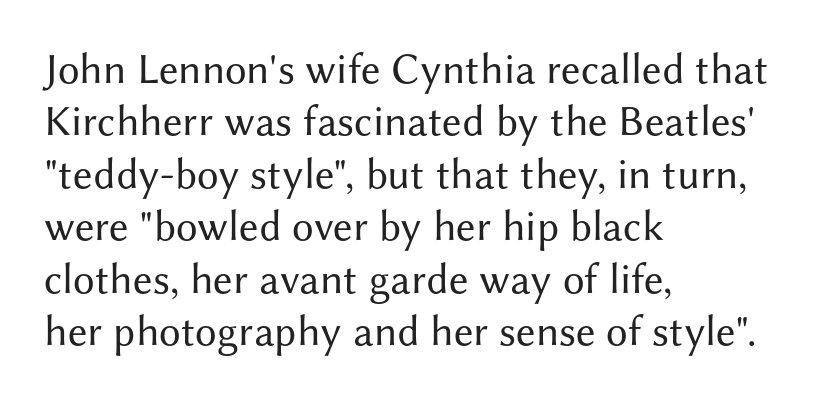
{"serif": "no", "italic": "no", "bold": "no", "weight": "regular", "width": "normal", "stroke_contrast": "medium", "x_height": "medium", "monospaced": "no", "underline": "no", "align": "left", "line_spacing_ratio": 1.22, "letter_spacing": "normal", "letter_spacing_em": 0.0, "glyph_px": 43}
